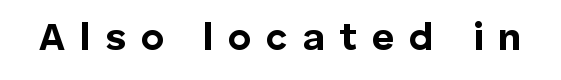
Inter-character spacing is expanded well beyond the font's built-in metrics. Observe the absence of serifs on each vertical stroke in this sample. The glyphs have the mass of a bold cut. Only glyphs here, with clear space below each row. The axis of the letterforms is exactly vertical. Character widths vary here, with narrow letters taking less room than wide ones.
